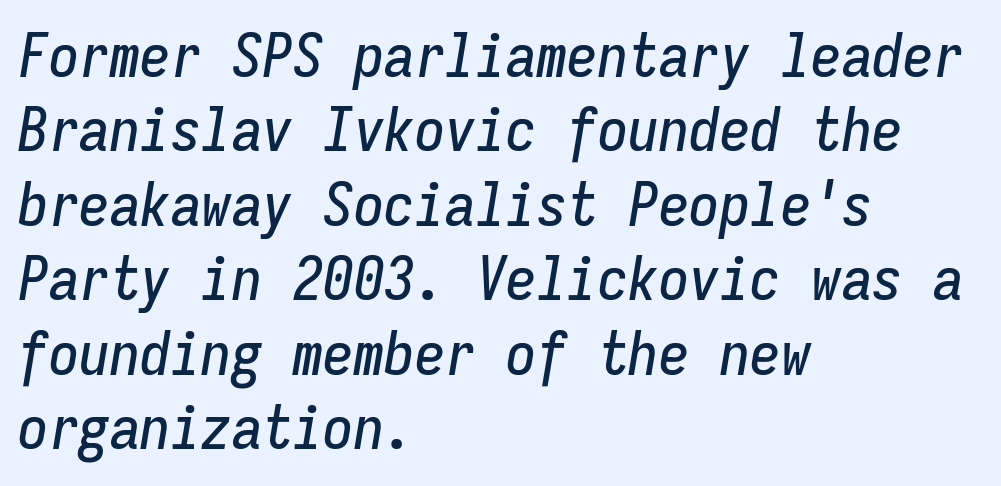
Q: Is the text italic (slanted)? A: Yes, it leans right by about 9 degrees.
Q: Is the text underlined? A: No.
Q: How is the paragraph aligned? A: Left-aligned.
Q: Is the spacing between letters normal or unusually wide? A: Normal.
Q: Width (condensed, normal, or wide)? A: Condensed.
Q: Stroke contrast? A: Low.
Q: x-height? A: Medium.
Q: Monospaced? A: Yes.
